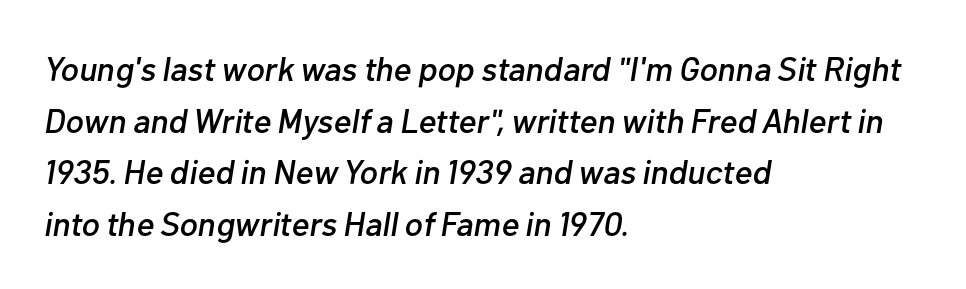
{"italic": "yes", "lean": "right", "slant_degrees": 10, "width": "normal", "stroke_contrast": "low", "x_height": "medium", "monospaced": "no", "underline": "no", "align": "left", "line_spacing": "normal", "line_spacing_ratio": 1.52, "letter_spacing": "normal", "letter_spacing_em": 0.0, "glyph_px": 34}
